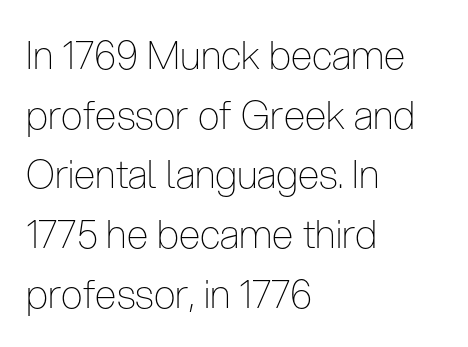
Q: Is the text bold? A: No.
Q: Is the text italic (slanted)? A: No, it is upright.
Q: Is the typeface a serif or a sans-serif typeface? A: Sans-serif.
Q: Is the text underlined? A: No.
Q: How is the paragraph aligned? A: Left-aligned.
Q: Is the spacing between letters normal or unusually wide? A: Normal.
Q: Is the spacing between lines tight, normal or loose? A: Normal.
Q: Width (condensed, normal, or wide)? A: Condensed.
Q: Stroke contrast? A: Low.
Q: x-height? A: Medium.
Q: Monospaced? A: No.
